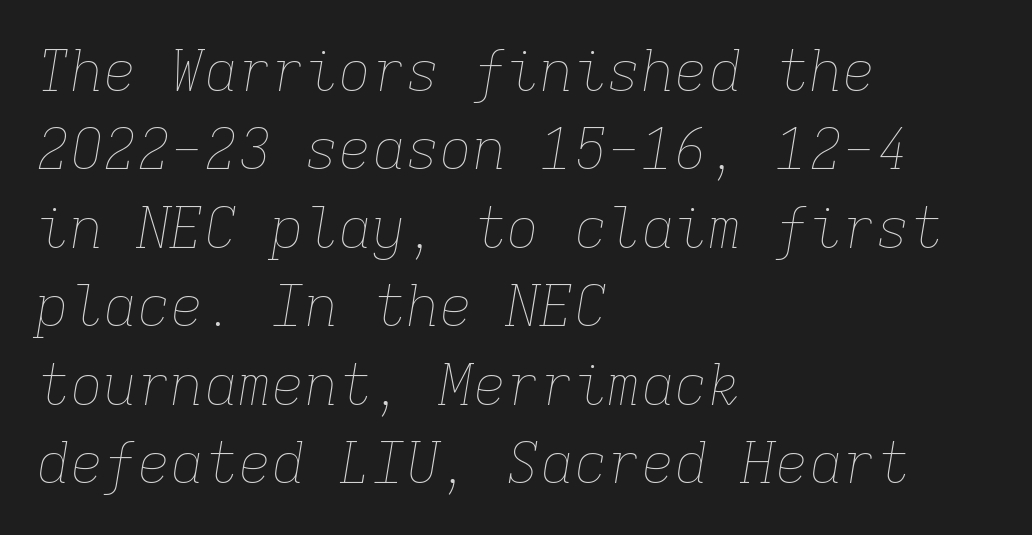
The image shows 56 px thin type, italic (leaning right), monospaced; set left-aligned, normal line spacing (1.4x), normal letter spacing, not underlined; low stroke contrast and a medium x-height.
